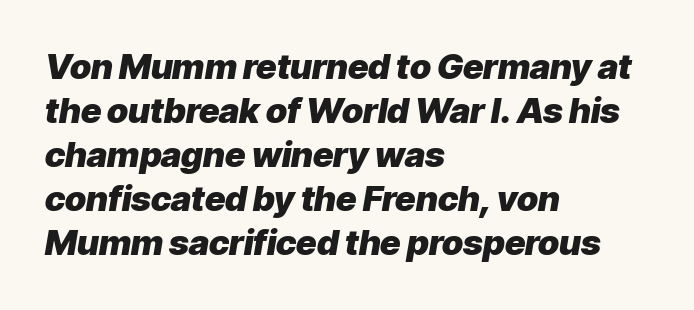
Is this a fixed-width face? No — the glyphs have proportional, varying widths. The space directly below the letters is spotless. The passage shown is emphatically bold. The ragged edge is on the right, which tells us the setting is flush left. Every character sits at an angle, as italics do.
